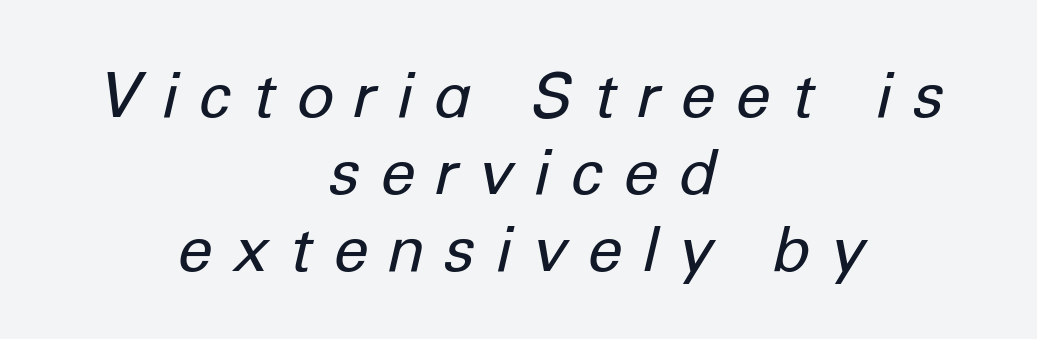
You could not count columns in this text — the font is proportionally spaced. Honestly, the letter spacing is so wide it's the main thing you notice. The letters look calm and open, with moderate or lighter stems. A clean baseline with only descenders dipping below it. Line starts and ends both wander, symmetrically.
